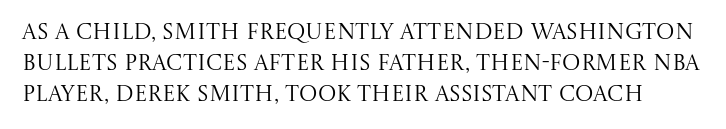
{"italic": "no", "bold": "no", "underline": "no", "line_spacing": "normal", "line_spacing_ratio": 1.4, "letter_spacing": "normal", "letter_spacing_em": 0.0, "glyph_px": 22}
